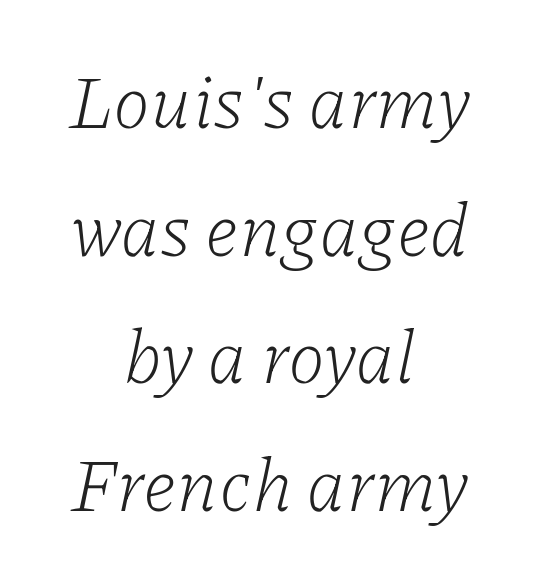
The image shows 76 px light serif type, italic (leaning right); set centered, normal line spacing (1.68x), normal letter spacing, not underlined; low stroke contrast and a medium x-height.
